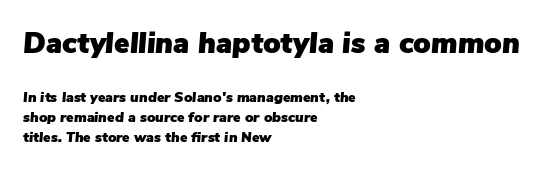
Q: Is the text italic (slanted)? A: Yes, it leans right by about 5 degrees.
Q: Is the text underlined? A: No.
Q: How is the paragraph aligned? A: Left-aligned.
Q: Is the spacing between letters normal or unusually wide? A: Normal.
Q: Is the spacing between lines tight, normal or loose? A: Normal.
Q: Which block of text is set in a larger size, the first (top) or the second (bottom)? A: The first (top) one.
Q: Width (condensed, normal, or wide)? A: Normal.
Q: Stroke contrast? A: Low.
Q: x-height? A: Medium.
Q: Monospaced? A: No.
